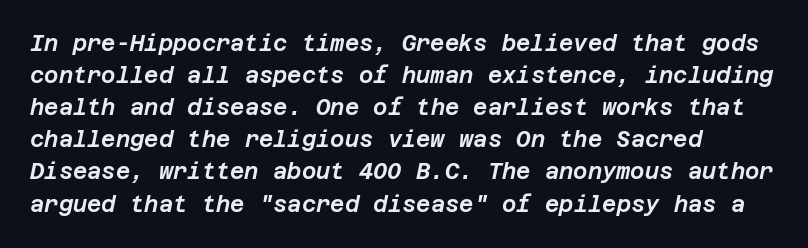
The image shows 22 px text type, italic (leaning right); set left-aligned, normal line spacing (1.46x), normal letter spacing, not underlined.
